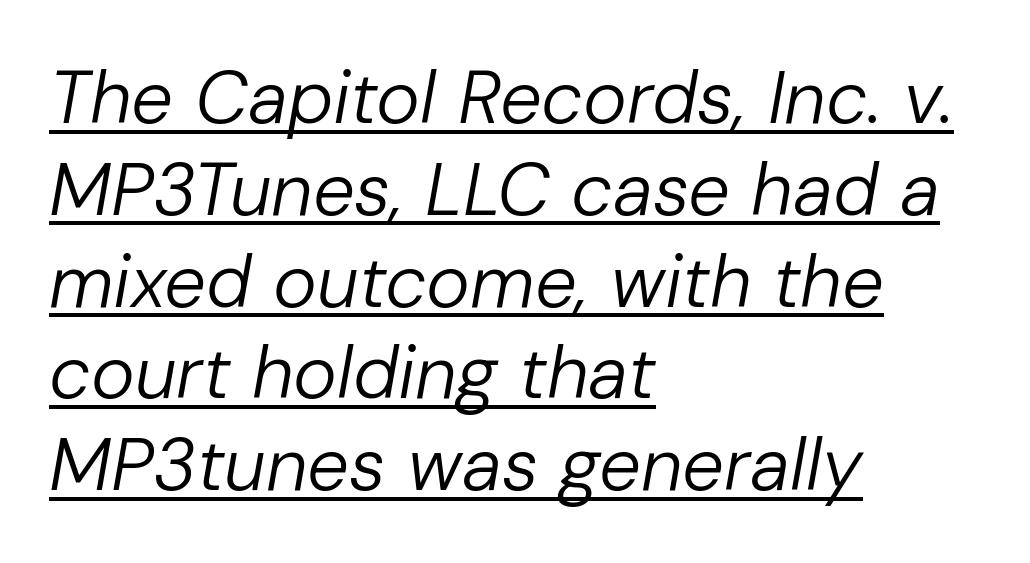
The image shows 74 px regular-weight type, italic (leaning right); set left-aligned, line spacing 1.24x, normal letter spacing, underlined; low stroke contrast and a medium x-height.
